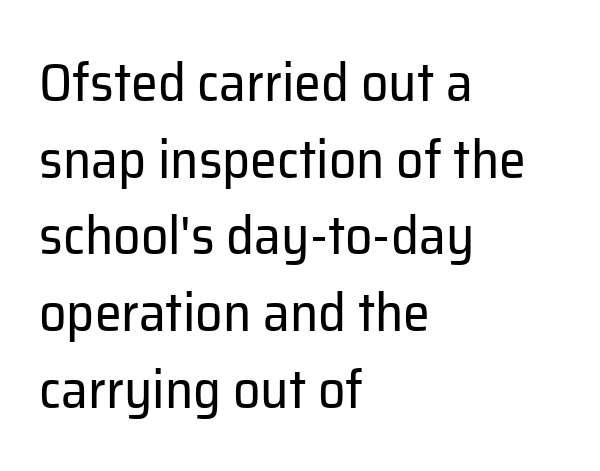
The image shows 54 px regular-weight sans-serif type, upright; set left-aligned, normal line spacing (1.42x), normal letter spacing, not underlined; low stroke contrast and a medium x-height.
